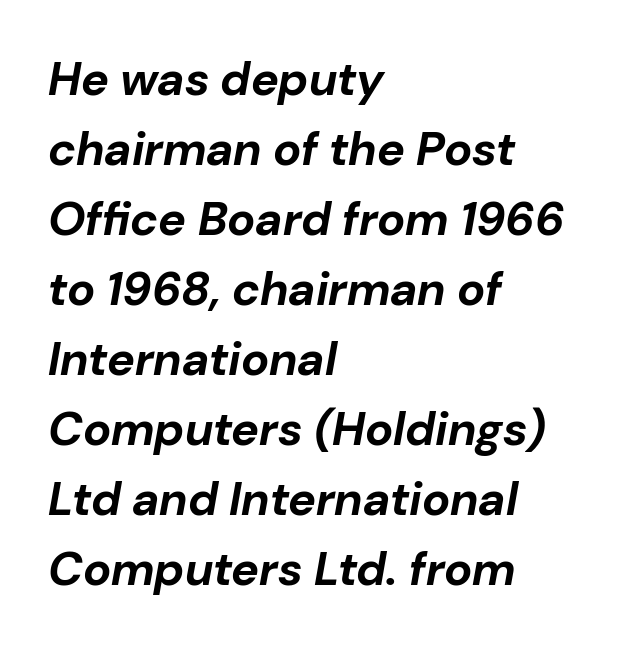
Q: Is the text bold? A: Yes.
Q: Is the text italic (slanted)? A: Yes, it leans right by about 10 degrees.
Q: Is the text underlined? A: No.
Q: How is the paragraph aligned? A: Left-aligned.
Q: Is the spacing between letters normal or unusually wide? A: Normal.
Q: Is the spacing between lines tight, normal or loose? A: Normal.
Q: Width (condensed, normal, or wide)? A: Normal.
Q: Stroke contrast? A: Low.
Q: x-height? A: Medium.
Q: Monospaced? A: No.
